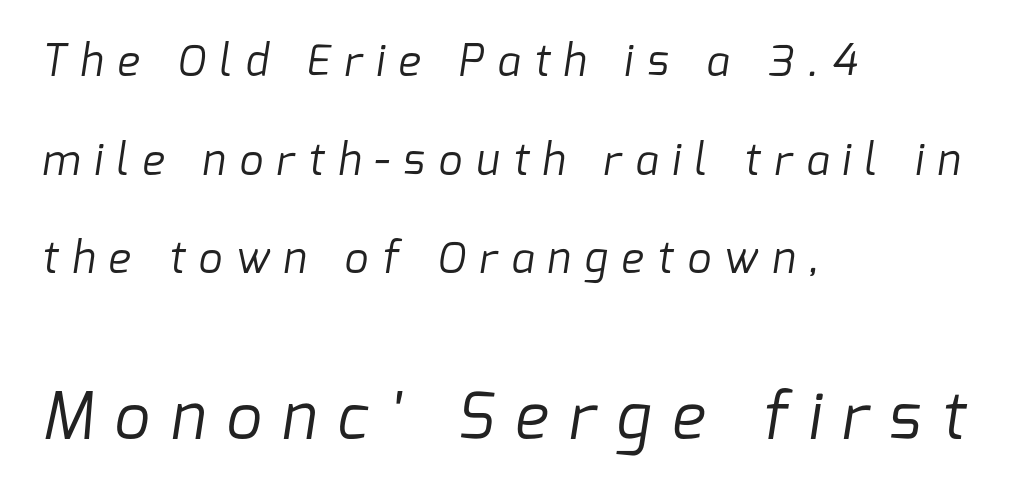
The image shows 63 px regular-weight sans-serif type; set left-aligned, loose line spacing (2.35x), unusually wide letter spacing (+0.33 em), not underlined; the second (bottom) block is 1.5x larger; low stroke contrast and a medium x-height.
